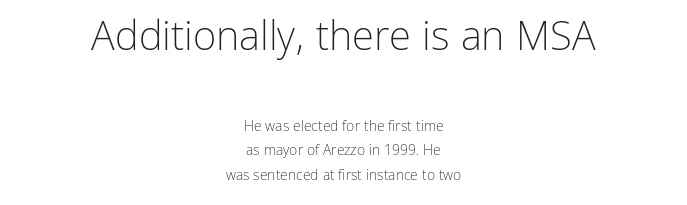
The image shows 40 px light sans-serif type, upright; set centered, line spacing 1.75x, normal letter spacing, not underlined; the first (top) block is 2.86x larger; low stroke contrast and a medium x-height.
